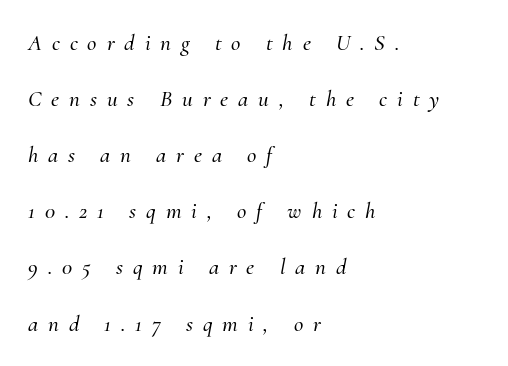
Substantial extra tracking has been applied to these lines. Airy leading. Caption: multi-line text, flush left, ragged right. Emphasis-style slanted type is in use.
